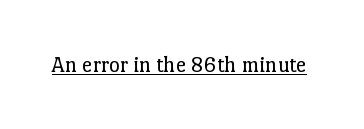
Q: Is the text bold? A: No.
Q: Is the text italic (slanted)? A: No, it is upright.
Q: Is the text underlined? A: Yes.
Q: Is the spacing between letters normal or unusually wide? A: Normal.
